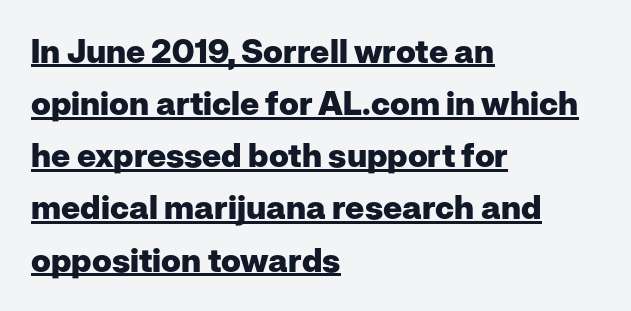
The image shows 33 px heavy sans-serif type, upright; set left-aligned, normal line spacing (1.58x), normal letter spacing, underlined; low stroke contrast and a medium x-height.
